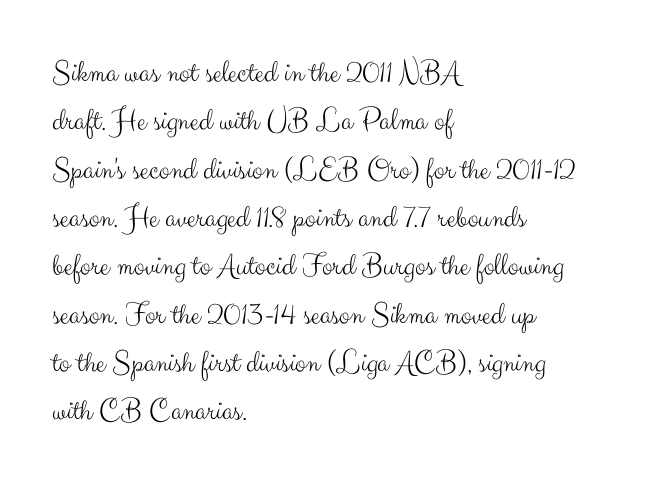
{"serif": "no", "bold": "no", "weight": "light", "width": "normal", "stroke_contrast": "medium", "x_height": "small", "monospaced": "no", "underline": "no", "align": "left", "line_spacing": "normal", "line_spacing_ratio": 1.51, "letter_spacing": "normal", "letter_spacing_em": 0.0, "glyph_px": 32}
